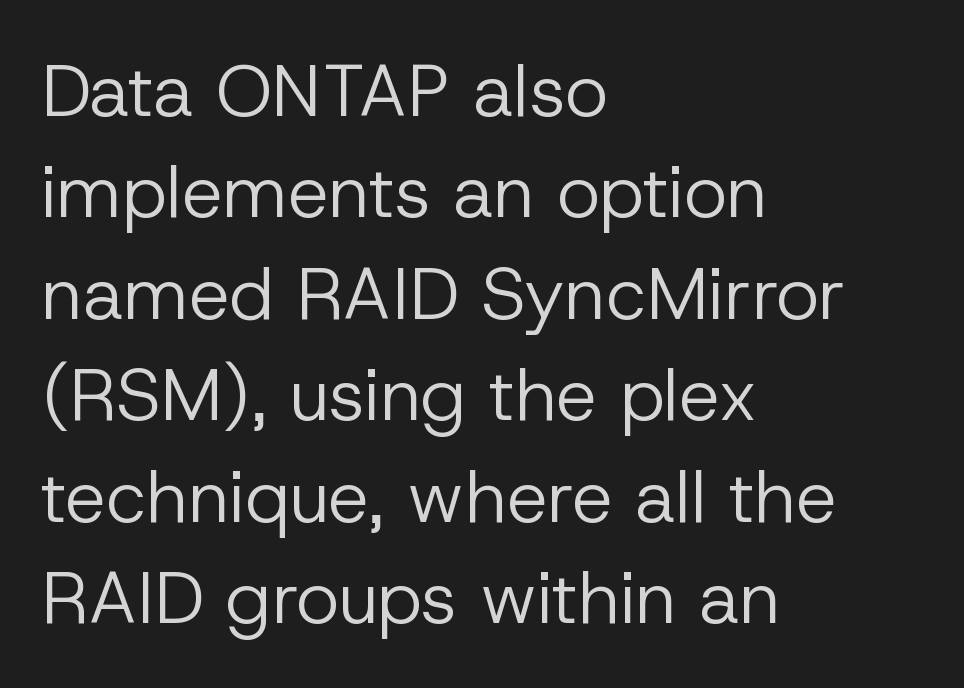
{"serif": "no", "italic": "no", "bold": "no", "weight": "regular", "width": "normal", "stroke_contrast": "low", "x_height": "medium", "monospaced": "no", "underline": "no", "align": "left", "line_spacing": "normal", "line_spacing_ratio": 1.39, "letter_spacing": "normal", "letter_spacing_em": 0.0, "glyph_px": 73}
